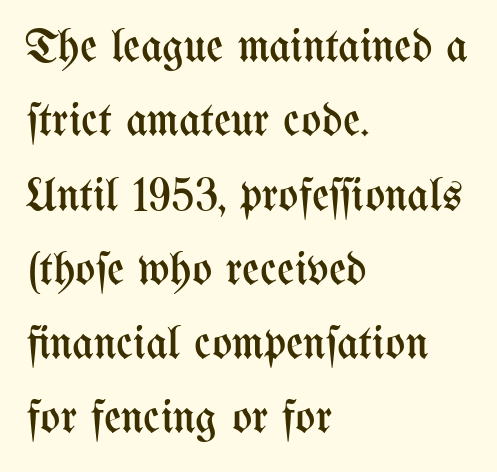
The image shows 47 px regular-weight, condensed type, upright; set left-aligned, normal line spacing (1.58x), normal letter spacing, not underlined; medium stroke contrast and a medium x-height.
